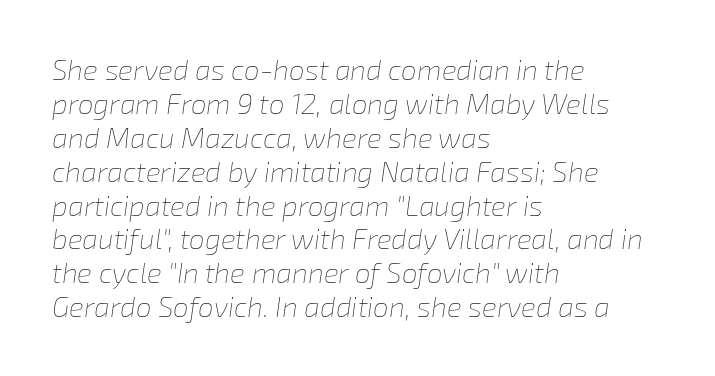
{"italic": "yes", "lean": "right", "slant_degrees": 8, "bold": "no", "weight": "thin", "width": "normal", "stroke_contrast": "low", "x_height": "medium", "monospaced": "no", "underline": "no", "align": "left", "line_spacing_ratio": 1.21, "letter_spacing": "normal", "letter_spacing_em": 0.0, "glyph_px": 28}
